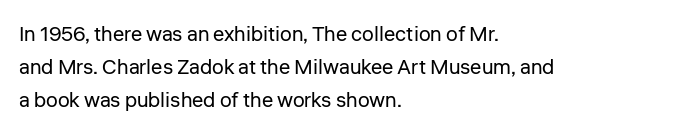
The image shows 21 px text type, upright; set left-aligned, normal line spacing (1.57x), normal letter spacing, not underlined.
